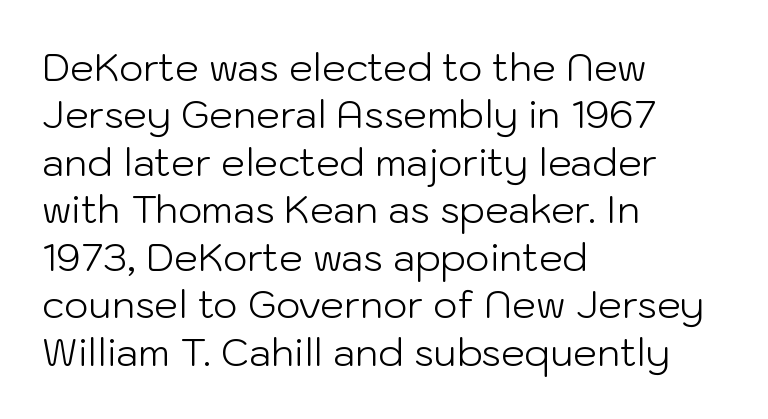
Ink coverage per letter is moderate at most. The face used here is proportionally spaced, like ordinary book or web type. Any mark beneath the type? The region is blank. Line beginnings align vertically; line endings do not. Nothing sits at the stroke ends, so this counts as sans-serif.
